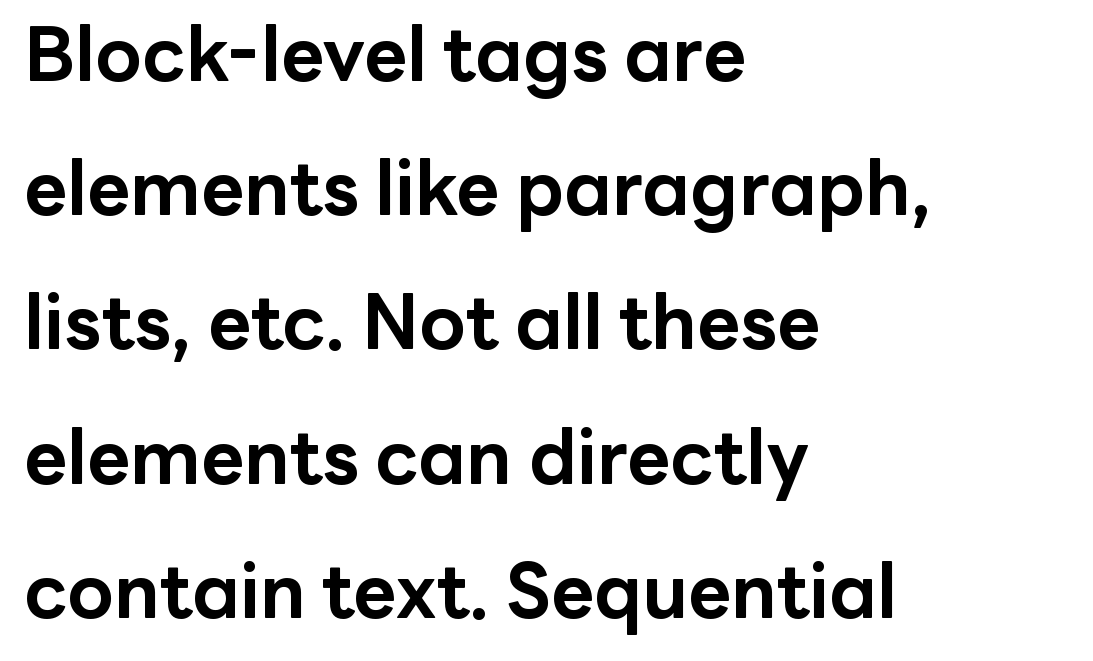
One-word summary of the alignment: left. Look at the stroke-to-counter ratio: heavy, a bold. The letters advance in unequal steps, a hallmark of proportional type. The passage shown is not underscored anywhere.
